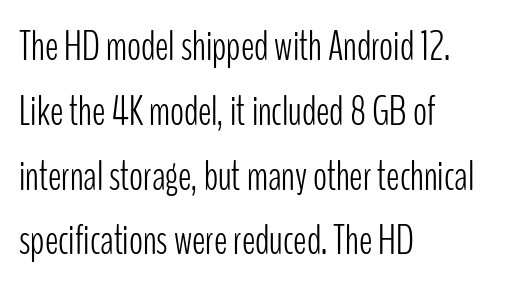
The image shows 41 px light, condensed sans-serif type, upright; set left-aligned, normal line spacing (1.58x), normal letter spacing, not underlined; low stroke contrast and a medium x-height.
